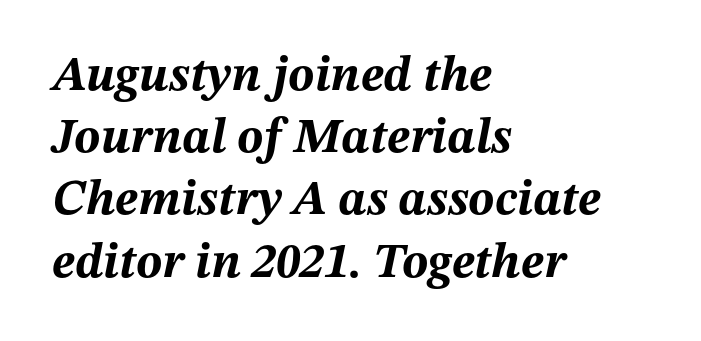
{"italic": "yes", "lean": "right", "slant_degrees": 12, "bold": "yes", "weight": "bold", "width": "normal", "stroke_contrast": "medium", "x_height": "medium", "monospaced": "no", "underline": "no", "align": "left", "line_spacing": "normal", "line_spacing_ratio": 1.27, "letter_spacing": "normal", "letter_spacing_em": 0.0, "glyph_px": 49}
